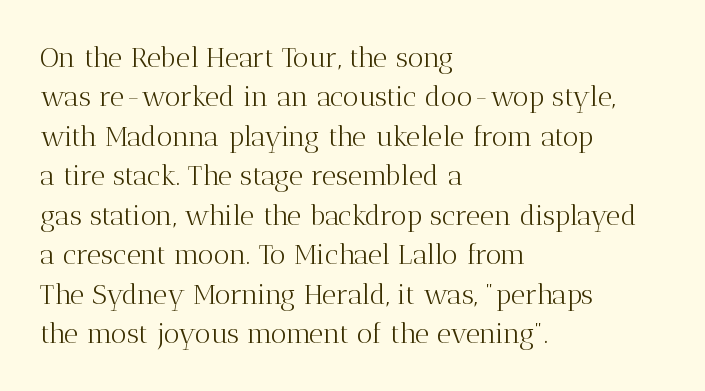
Q: Is the text bold? A: No.
Q: Is the text italic (slanted)? A: No, it is upright.
Q: Is the typeface a serif or a sans-serif typeface? A: Serif.
Q: Is the text underlined? A: No.
Q: How is the paragraph aligned? A: Left-aligned.
Q: Is the spacing between letters normal or unusually wide? A: Normal.
Q: Is the spacing between lines tight, normal or loose? A: Normal.
Q: Width (condensed, normal, or wide)? A: Normal.
Q: Stroke contrast? A: Medium.
Q: x-height? A: Medium.
Q: Monospaced? A: No.
